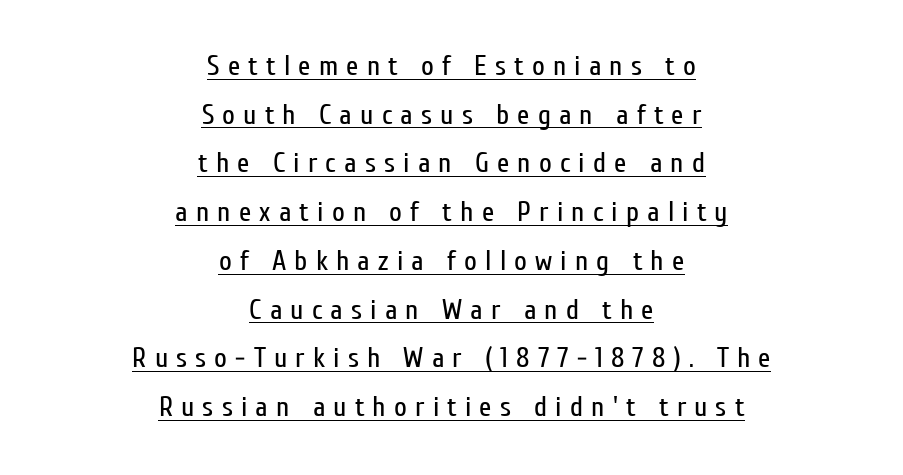
Q: Is the text bold? A: No.
Q: Is the text italic (slanted)? A: No, it is upright.
Q: Is the typeface a serif or a sans-serif typeface? A: Sans-serif.
Q: Is the text underlined? A: Yes.
Q: How is the paragraph aligned? A: Centered.
Q: Is the spacing between letters normal or unusually wide? A: Unusually wide.
Q: Width (condensed, normal, or wide)? A: Condensed.
Q: Stroke contrast? A: Low.
Q: x-height? A: Medium.
Q: Monospaced? A: No.
